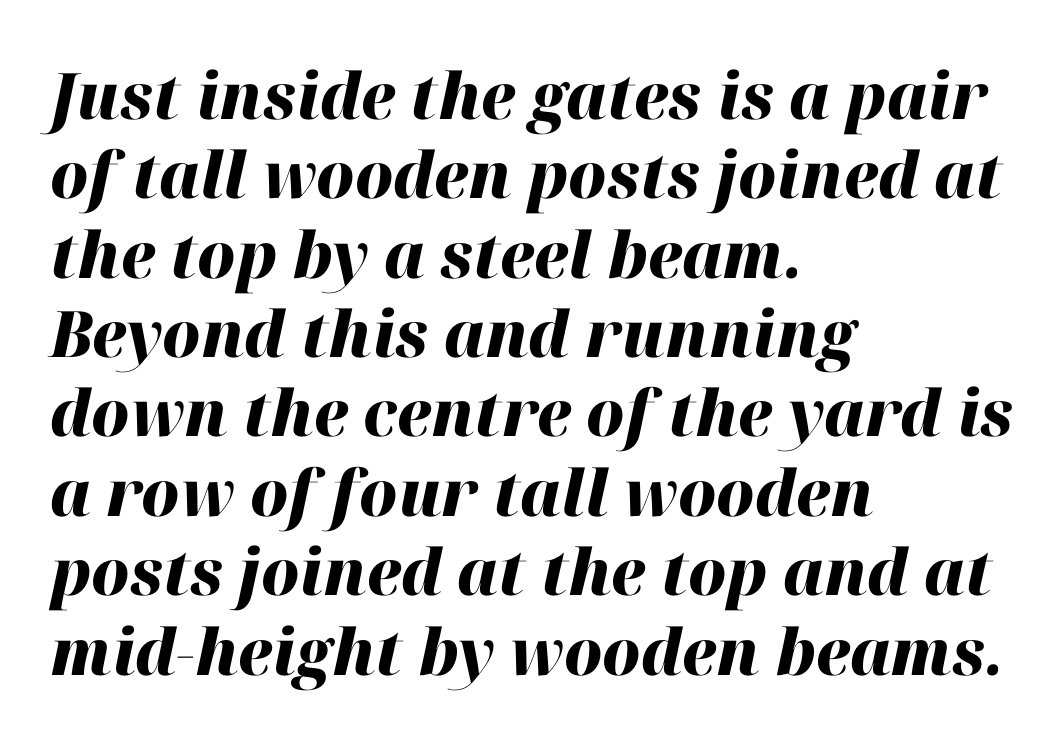
The letters are slanted; this is an italic face. Spacing between characters is what you'd get straight out of the box. Students, this is bold: see how much ink each stroke carries. Each letter keeps its own natural width here, so spacing adapts to shape.
